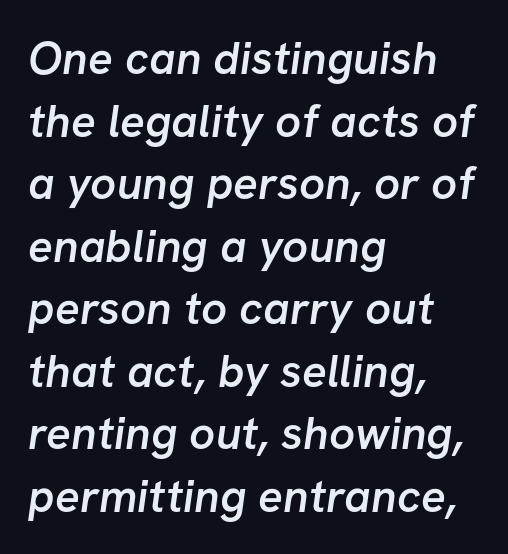
Do the characters align in a grid? No, the font is proportional. Summary of weight: moderately heavy, a semibold. Check the space under the baseline: it is left empty. What's the leading like? Ordinary, nothing unusual. The letterforms sit shoulder to shoulder at normal distance. This sample uses a sans-serif face.
